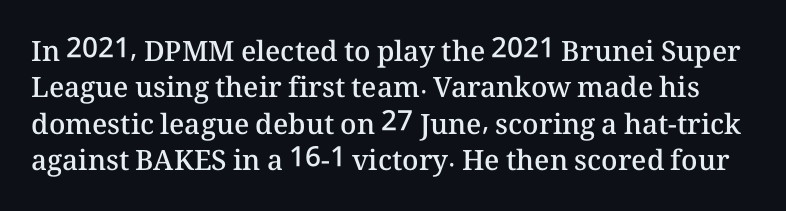
Q: Is the text bold? A: Semi-bold.
Q: Is the text italic (slanted)? A: No, it is upright.
Q: Is the text underlined? A: No.
Q: Is the spacing between letters normal or unusually wide? A: Normal.
Q: Is the spacing between lines tight, normal or loose? A: Normal.
Q: Width (condensed, normal, or wide)? A: Normal.
Q: Stroke contrast? A: Medium.
Q: x-height? A: Medium.
Q: Monospaced? A: No.
